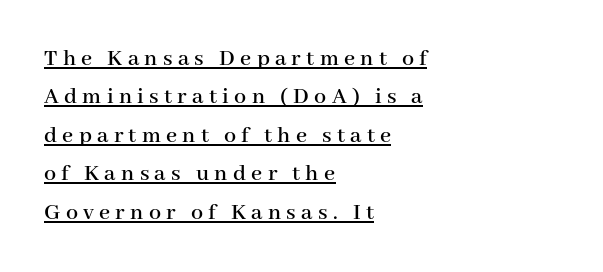
The image shows 24 px text type, upright; set left-aligned, normal line spacing (1.6x), unusually wide letter spacing (+0.22 em), underlined.
